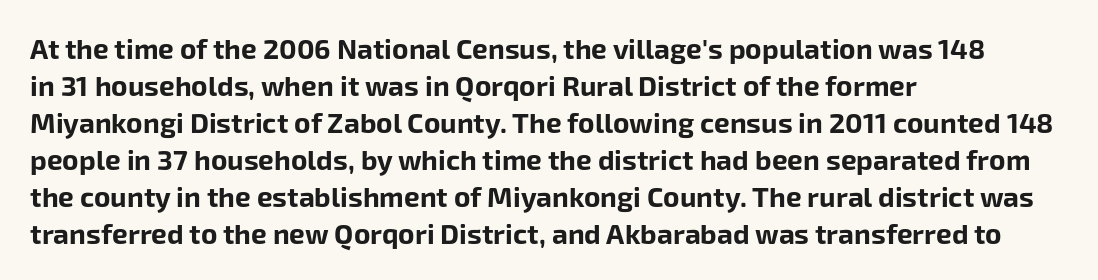
The face used here is rendered with its standard letterfit. The passage shown is typeset with a sans-serif family. Notice how descenders clear the ascenders below comfortably — that's standard leading. Note the varied advance widths — an 'i' is clearly narrower than an 'm'. The ragged edge is on the right, which tells us the setting is flush left. The string is rendered with underlining switched off.
